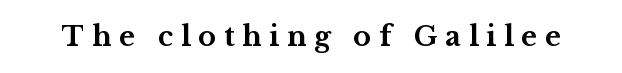
The image shows 27 px bold type, upright; set unusually wide letter spacing (+0.29 em), not underlined.
